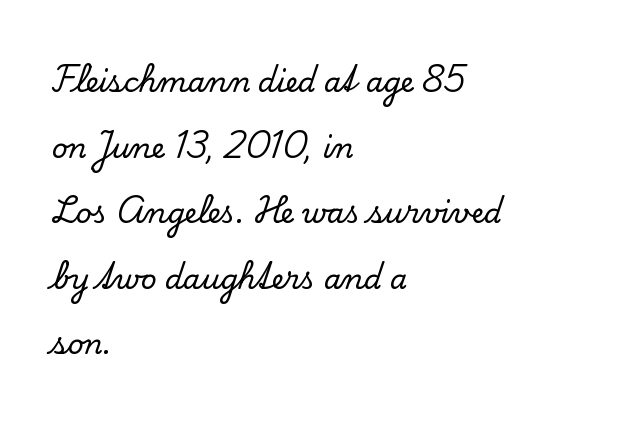
The space between consecutive lines is lavish. The baseline area is clear. The designer went with a serif here, giving each stem small feet. The horizontal fit of the characters is conventional and even. Spacing verdict: proportional, widths tailored to each character. The rag falls on the right side of this text block.
